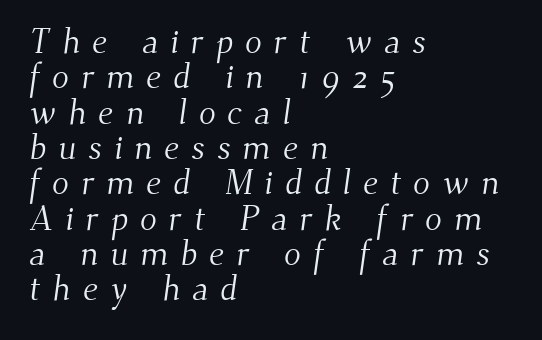
The image shows 35 px light serif type; set left-aligned, tight line spacing (1.01x), unusually wide letter spacing (+0.34 em), not underlined; medium stroke contrast and a small x-height.
